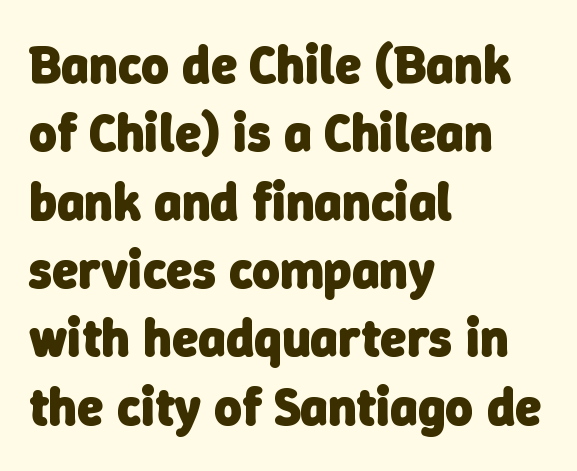
Q: Is the text bold? A: Yes.
Q: Is the typeface a serif or a sans-serif typeface? A: Sans-serif.
Q: Is the text underlined? A: No.
Q: How is the paragraph aligned? A: Left-aligned.
Q: Is the spacing between letters normal or unusually wide? A: Normal.
Q: Is the spacing between lines tight, normal or loose? A: Normal.
Q: Width (condensed, normal, or wide)? A: Normal.
Q: Stroke contrast? A: Low.
Q: x-height? A: Medium.
Q: Monospaced? A: No.
